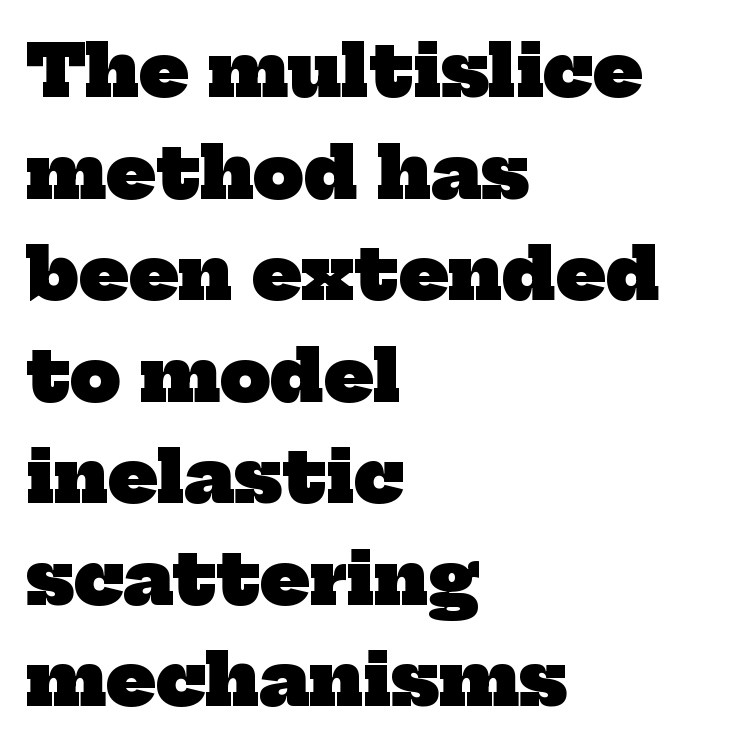
{"serif": "yes", "bold": "yes", "weight": "heavy", "width": "normal", "stroke_contrast": "low", "x_height": "medium", "monospaced": "no", "underline": "no", "align": "left", "line_spacing": "normal", "line_spacing_ratio": 1.43, "letter_spacing": "normal", "letter_spacing_em": 0.0, "glyph_px": 71}
